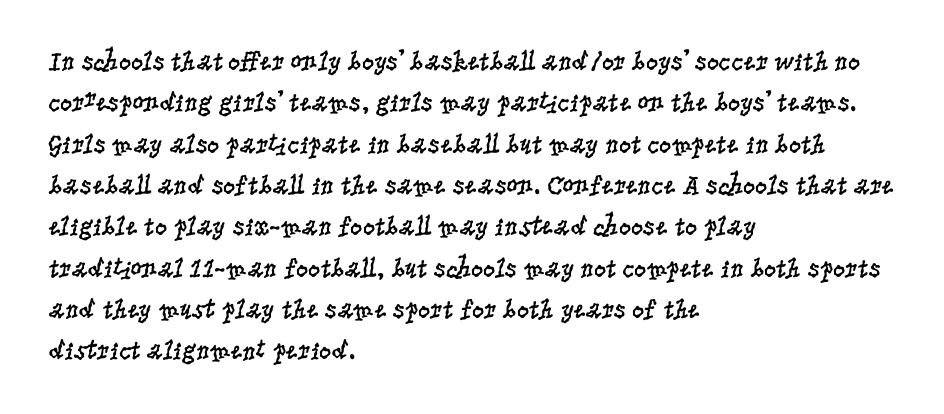
The image shows 27 px text type; set left-aligned, normal line spacing (1.53x), normal letter spacing, not underlined.
